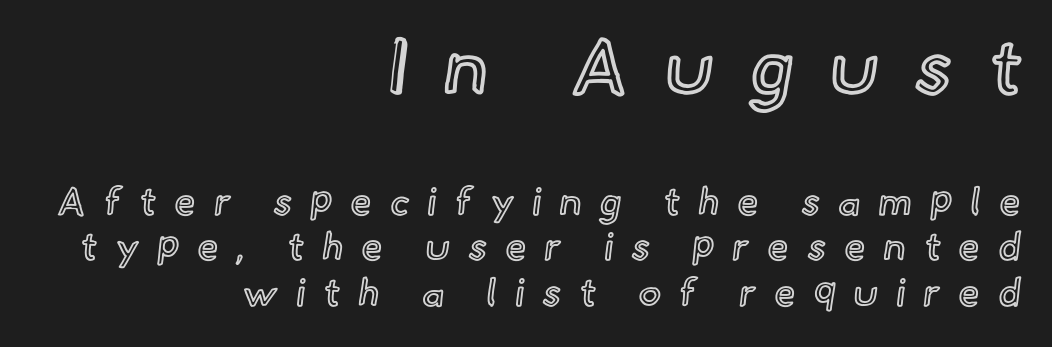
The image shows 76 px text type; set right-aligned, line spacing 1.19x, unusually wide letter spacing (+0.48 em), not underlined; the first (top) block is 2.0x larger; a small x-height.
